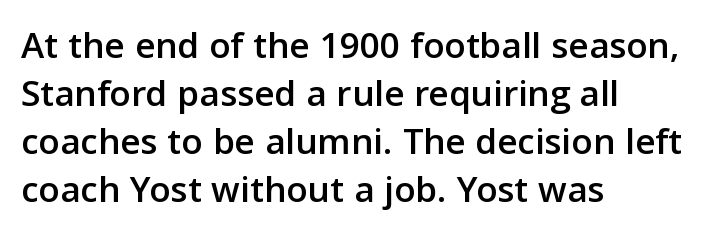
Q: Is the text italic (slanted)? A: No, it is upright.
Q: Is the typeface a serif or a sans-serif typeface? A: Sans-serif.
Q: Is the text underlined? A: No.
Q: How is the paragraph aligned? A: Left-aligned.
Q: Is the spacing between letters normal or unusually wide? A: Normal.
Q: Width (condensed, normal, or wide)? A: Normal.
Q: Stroke contrast? A: Low.
Q: x-height? A: Medium.
Q: Monospaced? A: No.
